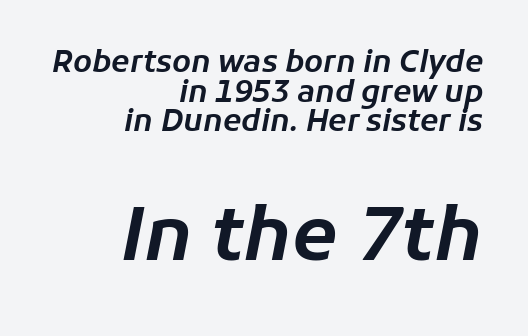
The image shows 74 px text type, italic (leaning right); set right-aligned, tight line spacing (0.99x), normal letter spacing, not underlined; the second (bottom) block is 2.47x larger; low stroke contrast and a medium x-height.
